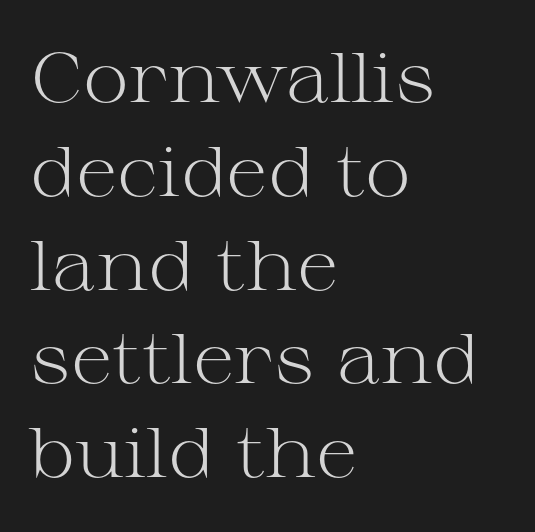
The image shows 70 px light, wide serif type, upright; set left-aligned, normal line spacing (1.34x), normal letter spacing, not underlined; medium stroke contrast and a medium x-height.
